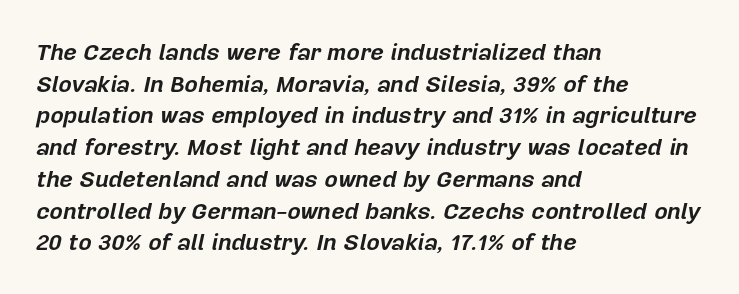
{"italic": "yes", "lean": "right", "slant_degrees": 12, "bold": "yes", "underline": "no", "align": "left", "line_spacing": "normal", "line_spacing_ratio": 1.38, "letter_spacing": "normal", "letter_spacing_em": 0.0, "glyph_px": 23}
